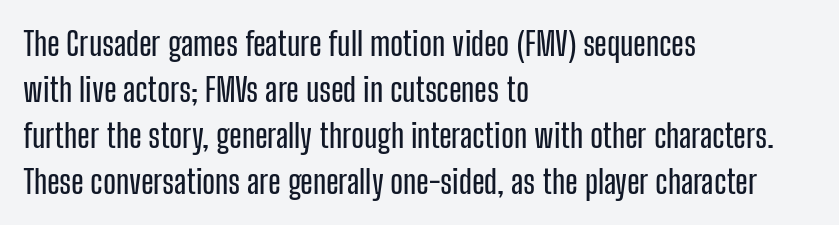
{"serif": "no", "italic": "no", "width": "condensed", "stroke_contrast": "low", "x_height": "medium", "monospaced": "no", "underline": "no", "align": "left", "line_spacing": "normal", "line_spacing_ratio": 1.39, "letter_spacing": "normal", "letter_spacing_em": 0.0, "glyph_px": 33}
